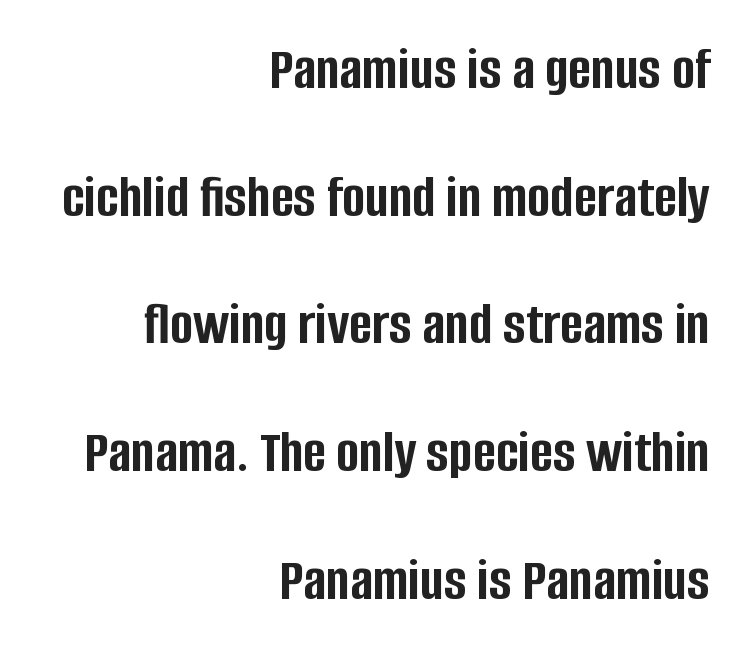
Q: Is the text bold? A: Yes.
Q: Is the text italic (slanted)? A: No, it is upright.
Q: Is the typeface a serif or a sans-serif typeface? A: Sans-serif.
Q: Is the text underlined? A: No.
Q: How is the paragraph aligned? A: Right-aligned.
Q: Is the spacing between letters normal or unusually wide? A: Normal.
Q: Is the spacing between lines tight, normal or loose? A: Loose.
Q: Width (condensed, normal, or wide)? A: Condensed.
Q: Stroke contrast? A: Low.
Q: x-height? A: Large.
Q: Monospaced? A: No.
